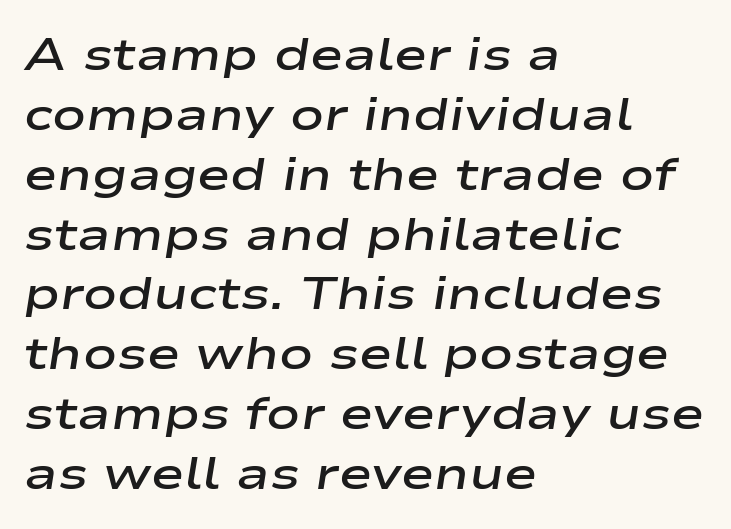
The image shows 45 px semibold, wide type, italic (leaning right); set left-aligned, normal line spacing (1.33x), normal letter spacing, not underlined; low stroke contrast and a medium x-height.
